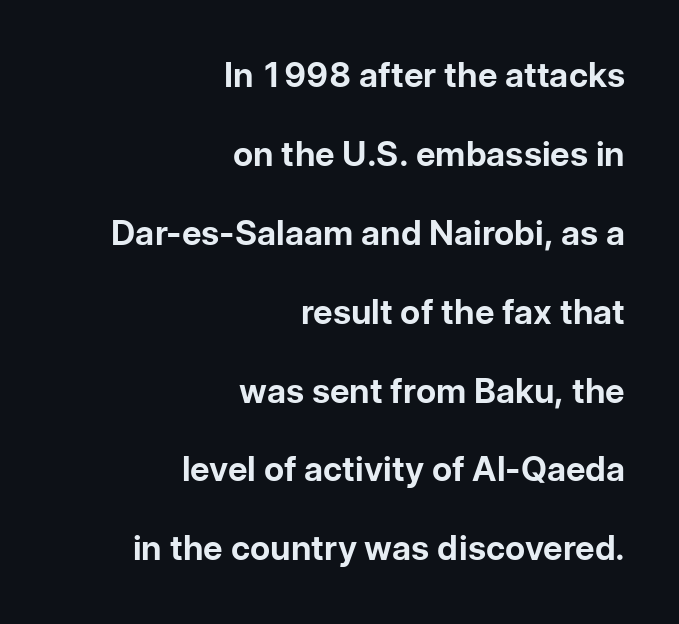
The image shows 34 px bold sans-serif type, upright; set right-aligned, loose line spacing (2.32x), normal letter spacing, not underlined; low stroke contrast and a medium x-height.
